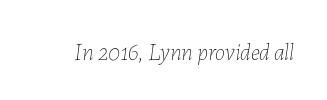
The weight tops out at a normal text grade. Honestly, the letter spacing is just normal — you wouldn't notice it. The space beneath each line is pristine and unruled. Rendered with sloped, italic letterforms.
